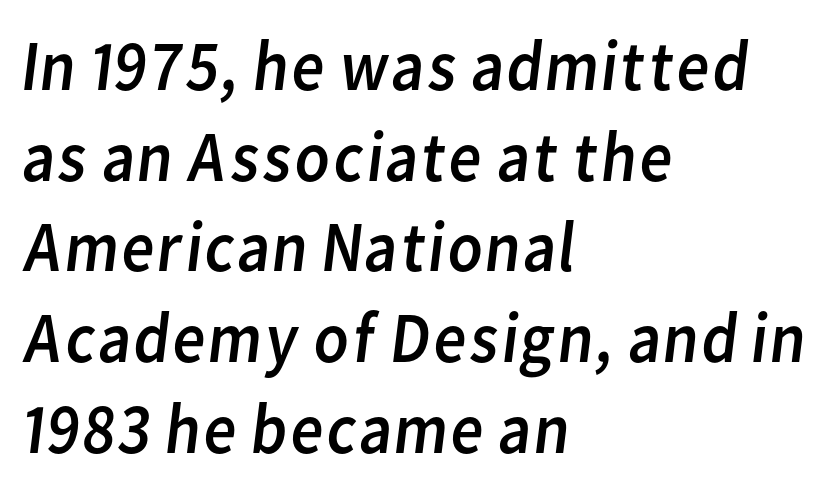
{"serif": "no", "bold": "no", "weight": "regular", "width": "normal", "stroke_contrast": "low", "x_height": "medium", "monospaced": "no", "underline": "no", "align": "left", "line_spacing": "normal", "line_spacing_ratio": 1.26, "letter_spacing": "normal", "letter_spacing_em": 0.0, "glyph_px": 72}
